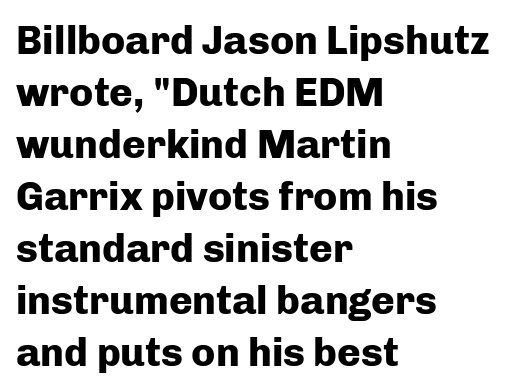
{"serif": "no", "italic": "no", "bold": "yes", "weight": "heavy", "width": "normal", "stroke_contrast": "low", "x_height": "medium", "monospaced": "no", "underline": "no", "align": "left", "line_spacing": "normal", "line_spacing_ratio": 1.3, "letter_spacing": "normal", "letter_spacing_em": 0.0, "glyph_px": 40}
